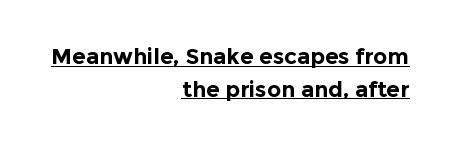
{"italic": "no", "bold": "yes", "underline": "yes", "align": "right", "line_spacing": "normal", "line_spacing_ratio": 1.48, "letter_spacing": "normal", "letter_spacing_em": 0.0, "glyph_px": 22}
